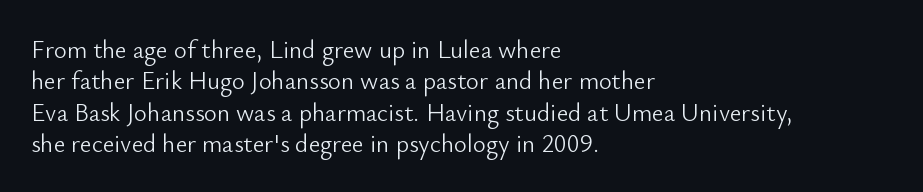
The image shows 25 px text type, upright; set left-aligned, normal line spacing (1.26x), normal letter spacing, not underlined.
